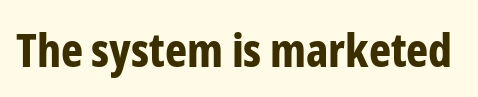
Q: Is the text bold? A: Yes.
Q: Is the text italic (slanted)? A: No, it is upright.
Q: Is the typeface a serif or a sans-serif typeface? A: Sans-serif.
Q: Is the text underlined? A: No.
Q: Is the spacing between letters normal or unusually wide? A: Normal.
Q: Width (condensed, normal, or wide)? A: Condensed.
Q: Stroke contrast? A: Low.
Q: x-height? A: Medium.
Q: Monospaced? A: No.
